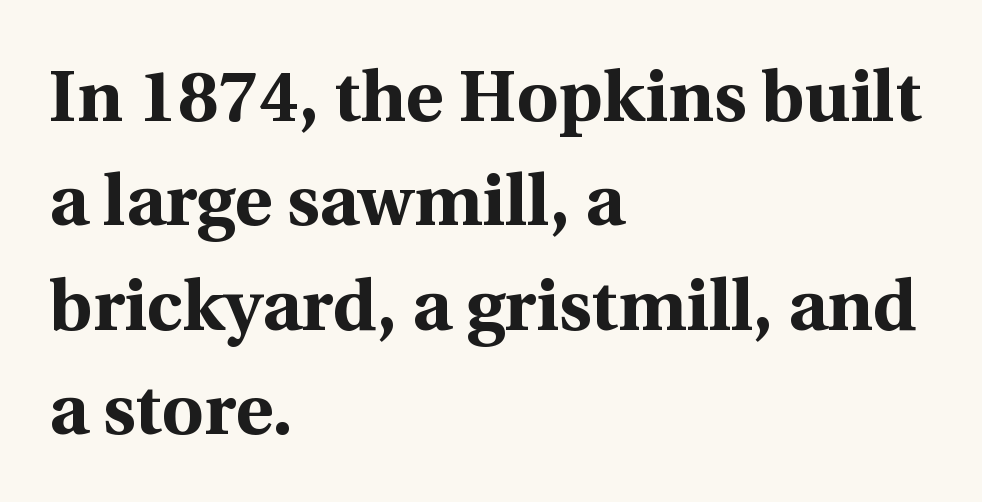
The letters sit at their default tracking, neither squeezed nor spread. Plenty of ink on the page — the face is bold. This sample uses an upright cut, with every glyph sitting square on the baseline. One-word summary of the alignment: left. The words here are not underlined.
